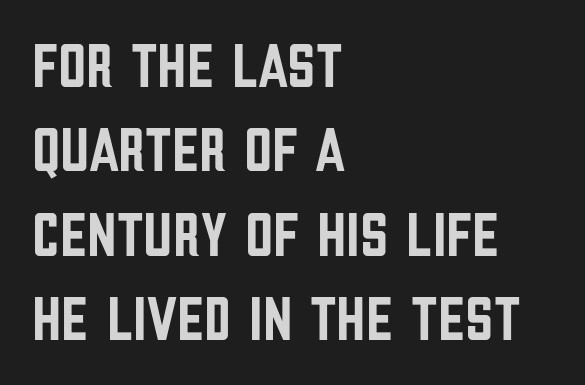
Does the type have serifs? No, each stem ends abruptly. This sample has the flowing, uneven cadence of proportional lettering. Italic? Not at all — the glyphs are vertical. Students, note that the glyphs here touch the page at normal intervals. Reading down the column, the eye jumps a familiar distance to each next line. Lines of text with bare space underneath.
